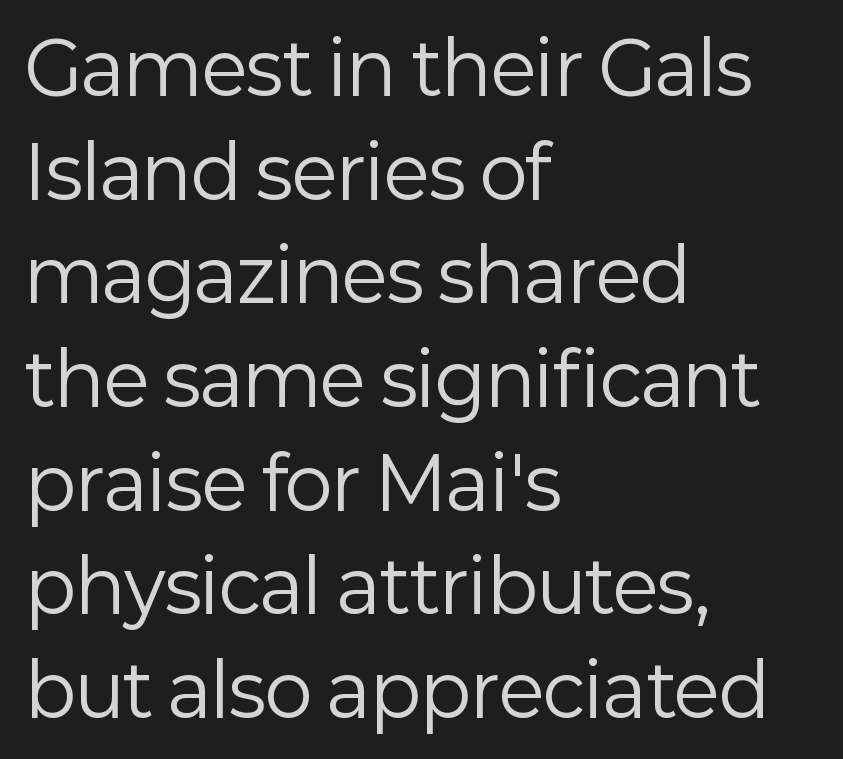
This sample uses an upright cut, with every glyph sitting square on the baseline. The weight tops out at a normal text grade. The passage shown is typed in a proportional face where columns would drift. One glance says typical: line gaps are just what's usual. A sans-serif font was chosen for this passage. Quick note: underline off.
